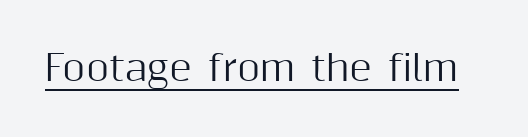
{"serif": "no", "italic": "no", "width": "normal", "stroke_contrast": "medium", "x_height": "medium", "monospaced": "no", "underline": "yes", "letter_spacing": "normal", "letter_spacing_em": 0.0, "glyph_px": 35}
